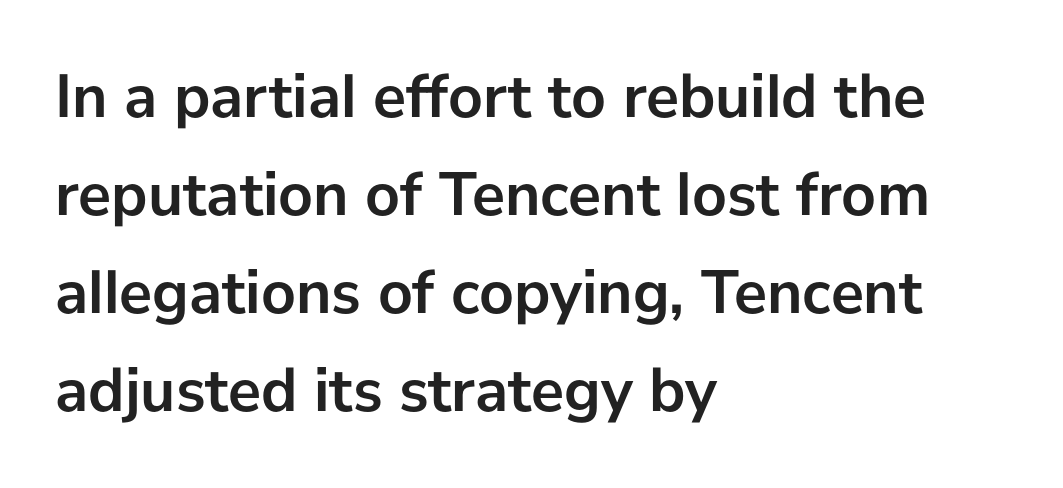
Q: Is the text bold? A: Yes.
Q: Is the text italic (slanted)? A: No, it is upright.
Q: Is the typeface a serif or a sans-serif typeface? A: Sans-serif.
Q: Is the text underlined? A: No.
Q: How is the paragraph aligned? A: Left-aligned.
Q: Is the spacing between letters normal or unusually wide? A: Normal.
Q: Is the spacing between lines tight, normal or loose? A: Normal.
Q: Width (condensed, normal, or wide)? A: Normal.
Q: Stroke contrast? A: Low.
Q: x-height? A: Medium.
Q: Monospaced? A: No.
